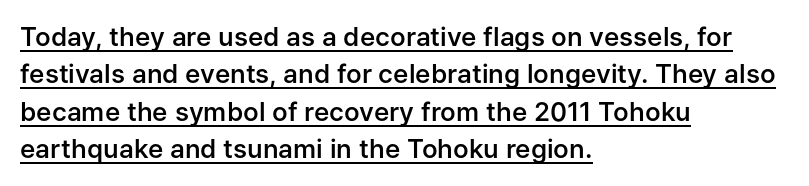
Look at the tracking — it's just the regular setting, nothing added. The typesetter chose a ragged-right arrangement here. A typesetter would call this leading conventional body-copy spacing. Vertical strokes here are truly vertical.
